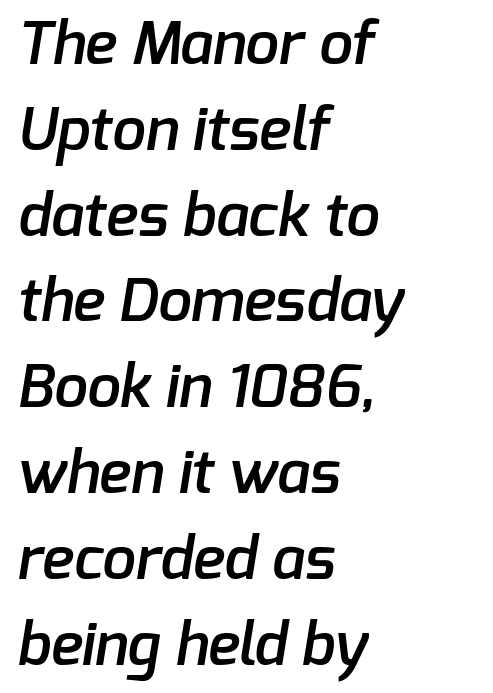
Q: Is the text bold? A: Semi-bold.
Q: Is the typeface a serif or a sans-serif typeface? A: Sans-serif.
Q: Is the text underlined? A: No.
Q: How is the paragraph aligned? A: Left-aligned.
Q: Is the spacing between letters normal or unusually wide? A: Normal.
Q: Is the spacing between lines tight, normal or loose? A: Normal.
Q: Width (condensed, normal, or wide)? A: Normal.
Q: Stroke contrast? A: Low.
Q: x-height? A: Medium.
Q: Monospaced? A: No.
